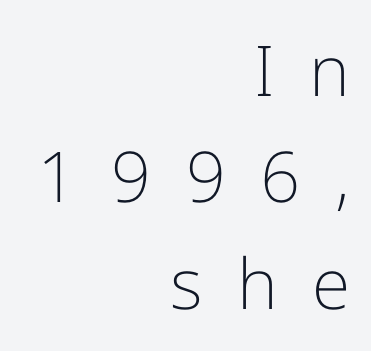
The image shows 70 px light sans-serif type, upright; set right-aligned, normal line spacing (1.52x), unusually wide letter spacing (+0.49 em), not underlined; low stroke contrast and a medium x-height.
